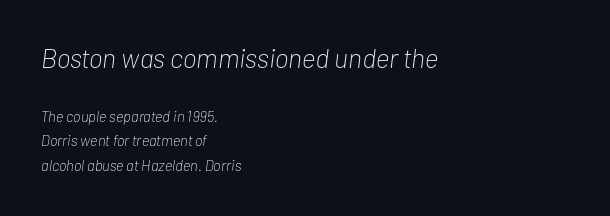
The image shows 27 px text type, italic (leaning right); set left-aligned, normal line spacing (1.64x), normal letter spacing, not underlined; the first (top) block is 1.8x larger.
